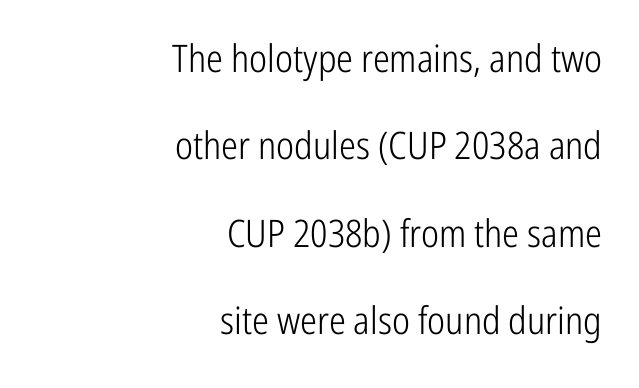
Q: Is the text bold? A: No.
Q: Is the text italic (slanted)? A: No, it is upright.
Q: Is the typeface a serif or a sans-serif typeface? A: Sans-serif.
Q: Is the text underlined? A: No.
Q: How is the paragraph aligned? A: Right-aligned.
Q: Is the spacing between letters normal or unusually wide? A: Normal.
Q: Is the spacing between lines tight, normal or loose? A: Loose.
Q: Width (condensed, normal, or wide)? A: Condensed.
Q: Stroke contrast? A: Low.
Q: x-height? A: Medium.
Q: Monospaced? A: No.
